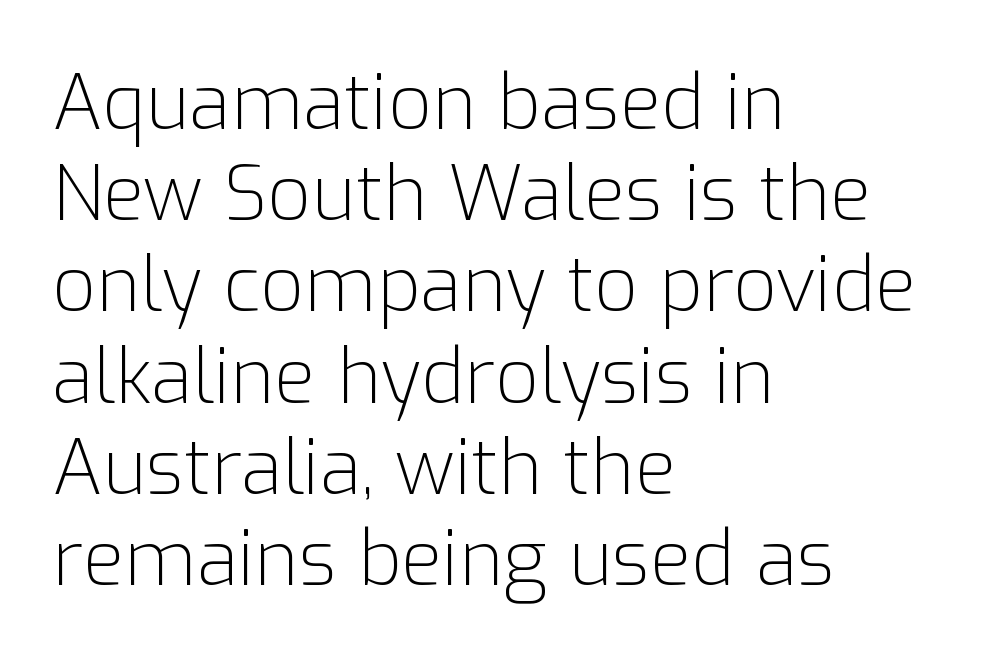
{"serif": "no", "italic": "no", "bold": "no", "weight": "light", "width": "normal", "stroke_contrast": "low", "x_height": "medium", "monospaced": "no", "underline": "no", "align": "left", "line_spacing_ratio": 1.2, "letter_spacing": "normal", "letter_spacing_em": 0.0, "glyph_px": 76}
